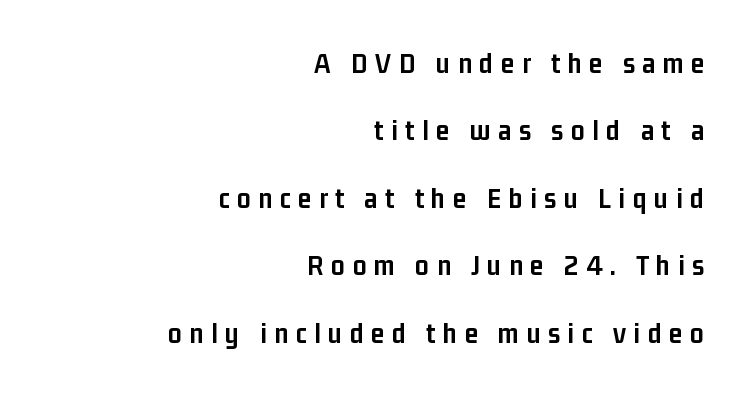
Q: Is the text bold? A: Yes.
Q: Is the text italic (slanted)? A: No, it is upright.
Q: Is the typeface a serif or a sans-serif typeface? A: Sans-serif.
Q: Is the text underlined? A: No.
Q: How is the paragraph aligned? A: Right-aligned.
Q: Is the spacing between letters normal or unusually wide? A: Unusually wide.
Q: Is the spacing between lines tight, normal or loose? A: Loose.
Q: Width (condensed, normal, or wide)? A: Condensed.
Q: Stroke contrast? A: Low.
Q: x-height? A: Medium.
Q: Monospaced? A: No.
